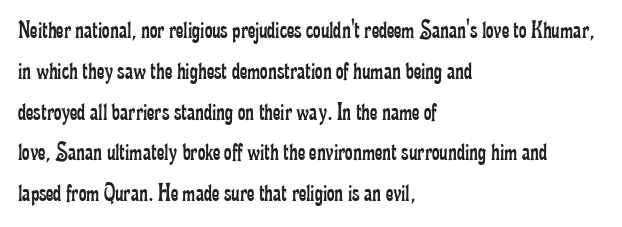
Q: Is the text bold? A: No.
Q: Is the text italic (slanted)? A: No, it is upright.
Q: Is the text underlined? A: No.
Q: How is the paragraph aligned? A: Left-aligned.
Q: Is the spacing between letters normal or unusually wide? A: Normal.
Q: Is the spacing between lines tight, normal or loose? A: Normal.
